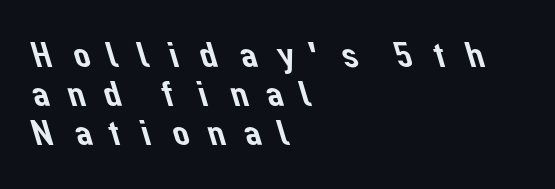
{"serif": "no", "width": "normal", "stroke_contrast": "low", "x_height": "medium", "monospaced": "no", "underline": "no", "align": "left", "line_spacing": "tight", "line_spacing_ratio": 1.02, "letter_spacing": "wide", "letter_spacing_em": 0.37, "glyph_px": 38}
